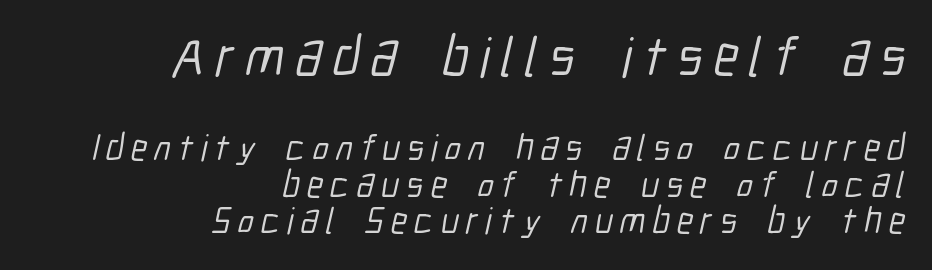
{"serif": "no", "width": "condensed", "stroke_contrast": "low", "x_height": "medium", "monospaced": "no", "underline": "no", "align": "right", "line_spacing": "tight", "line_spacing_ratio": 0.99, "larger_block": "first", "size_ratio": 1.51, "glyph_px": 56}
